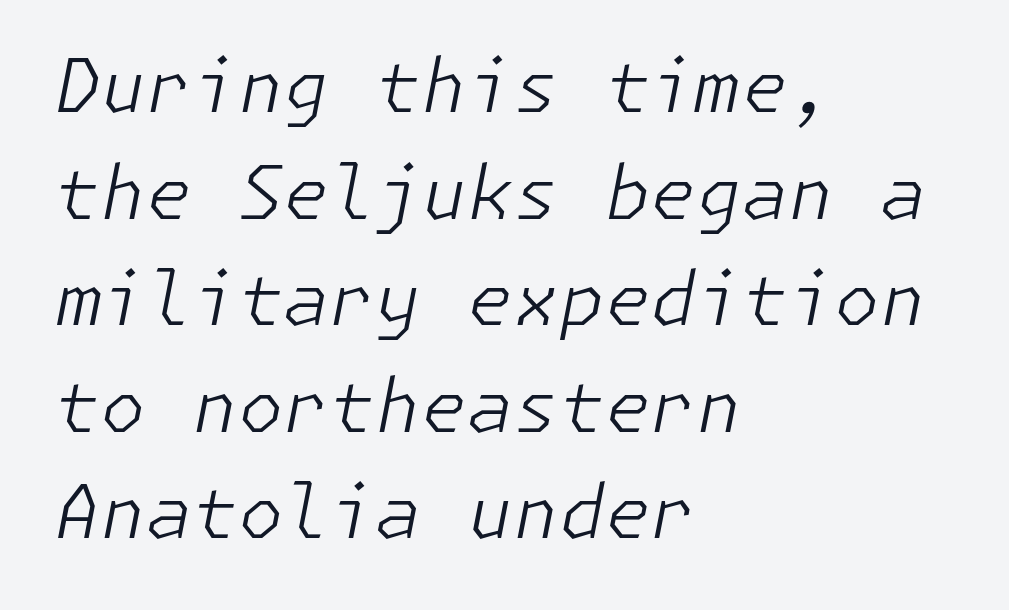
Notice how the passage keeps a crisp vertical edge on the left only. The designer left line spacing at the default. The letters sit at their default tracking, neither squeezed nor spread. Yep, that's italic — everything's leaning.
